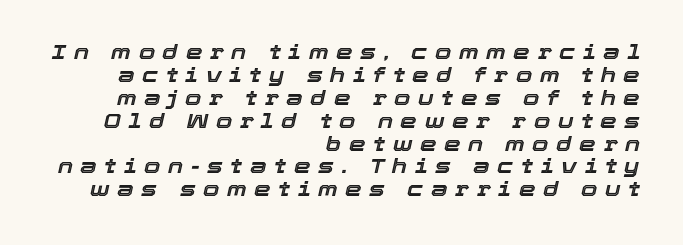
The image shows 21 px text type, italic (leaning right); set right-aligned, tight line spacing (1.09x), unusually wide letter spacing (+0.36 em), not underlined.
